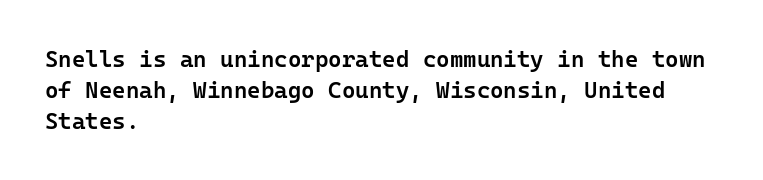
Whoever set this chose a conventional vertical rhythm. There is no visible air inserted between adjacent glyphs. Where is the straight margin? On the left. Type without underlining. The specimen reads as upright at a glance. The typesetting leans somewhat heavy: a semibold.
